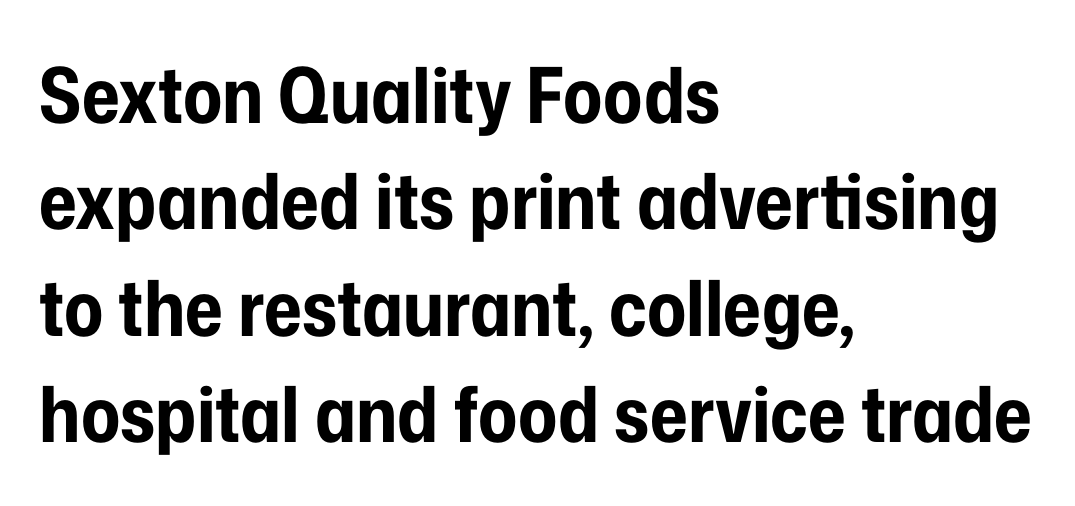
Every row of glyphs begins at an identical x-position on the left. Tall strokes in this sample are plumb rather than angled. Here the designer chose a conventional face with non-uniform glyph widths. The face used here is rendered with its standard letterfit.
